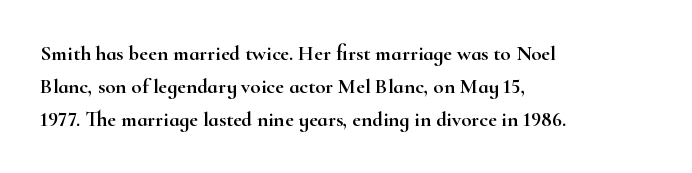
Do the letters lean? They stand straight. You could call the tracking neutral — neither tight nor loose. The passage shown is not underscored anywhere. The ragged edge is on the right, which tells us the setting is flush left. Students, observe: this is what conventionally led text looks like.
